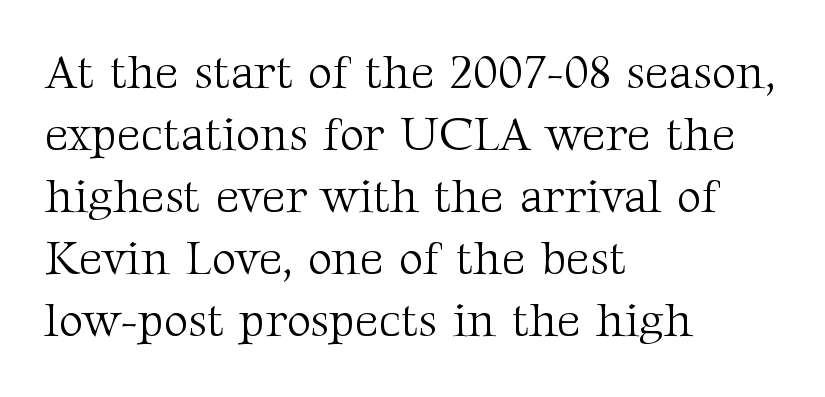
Standard letterfit; no display-style spreading of the glyphs. Varying glyph widths throughout — classic text-font behaviour. Is there much room between lines? A standard amount, neither cramped nor airy. The lettering holds an erect, upright posture throughout.
